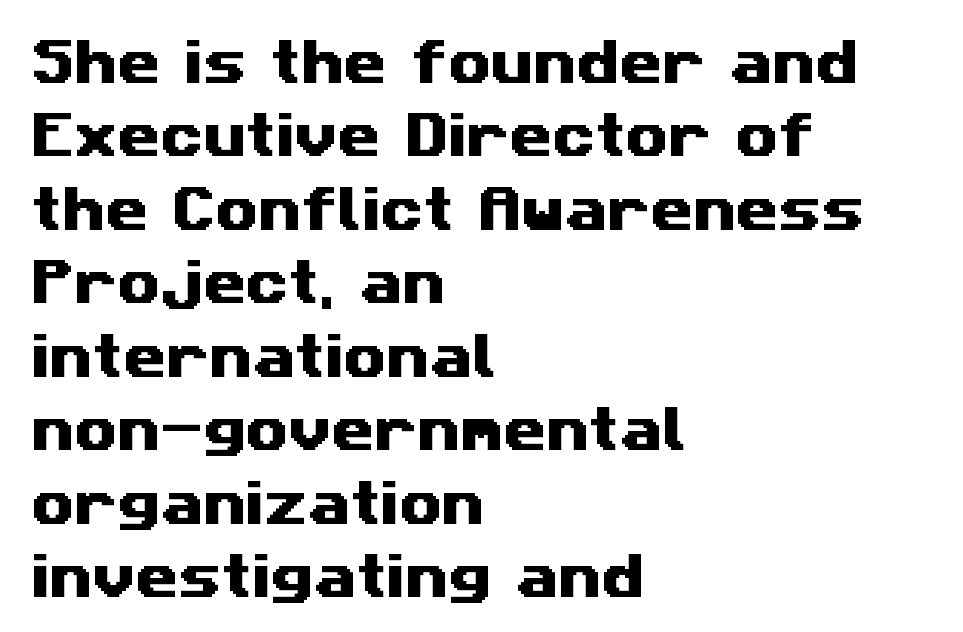
Q: Is the typeface a serif or a sans-serif typeface? A: Sans-serif.
Q: Is the text underlined? A: No.
Q: How is the paragraph aligned? A: Left-aligned.
Q: Is the spacing between letters normal or unusually wide? A: Normal.
Q: Is the spacing between lines tight, normal or loose? A: Normal.
Q: Width (condensed, normal, or wide)? A: Wide.
Q: Stroke contrast? A: Medium.
Q: x-height? A: Medium.
Q: Monospaced? A: No.
